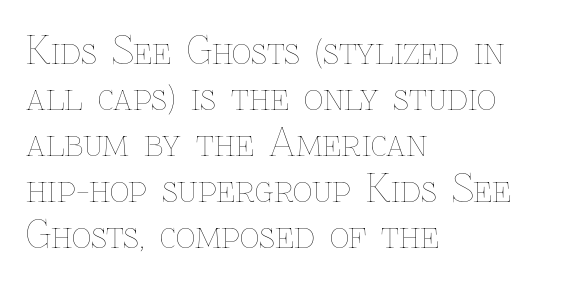
Q: Is the text bold? A: No.
Q: Is the text italic (slanted)? A: No, it is upright.
Q: Is the text underlined? A: No.
Q: How is the paragraph aligned? A: Left-aligned.
Q: Is the spacing between letters normal or unusually wide? A: Normal.
Q: Width (condensed, normal, or wide)? A: Normal.
Q: Stroke contrast? A: Low.
Q: x-height? A: Medium.
Q: Monospaced? A: No.
